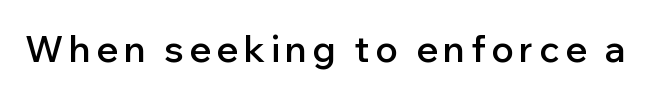
The image shows 36 px semibold sans-serif type, upright; set not underlined; low stroke contrast and a medium x-height.
